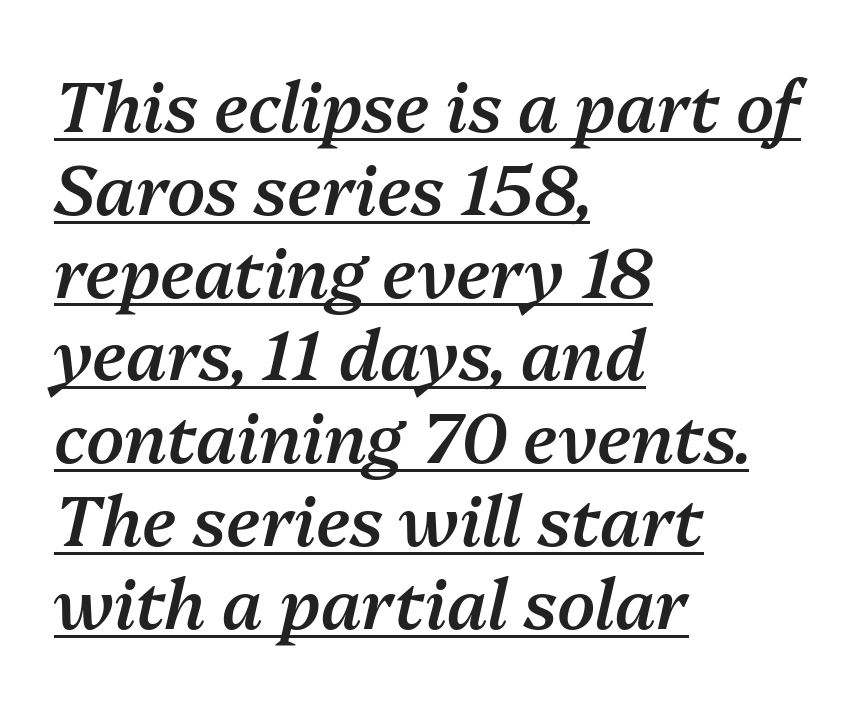
Q: Is the text bold? A: Semi-bold.
Q: Is the text italic (slanted)? A: Yes, it leans right by about 13 degrees.
Q: Is the text underlined? A: Yes.
Q: How is the paragraph aligned? A: Left-aligned.
Q: Is the spacing between letters normal or unusually wide? A: Normal.
Q: Width (condensed, normal, or wide)? A: Normal.
Q: Stroke contrast? A: Medium.
Q: x-height? A: Medium.
Q: Monospaced? A: No.
